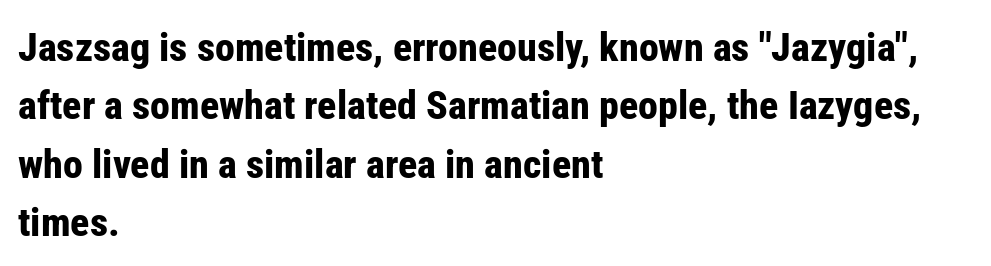
Students, observe: this is what conventionally led text looks like. The setting favours the left margin, as ordinary paragraphs usually do. The passage shown has conventional tracking throughout. Letterform terminals end flat and unadorned throughout the passage.
